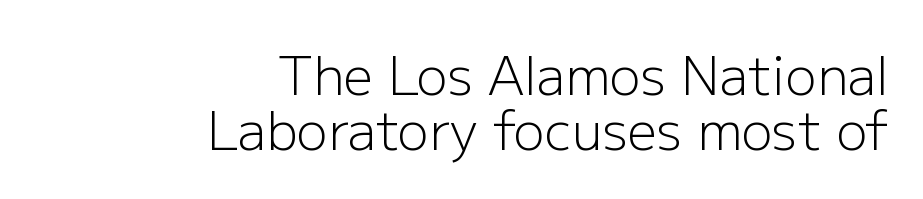
The image shows 52 px light sans-serif type, upright; set right-aligned, tight line spacing (1.05x), normal letter spacing, not underlined; low stroke contrast and a medium x-height.
